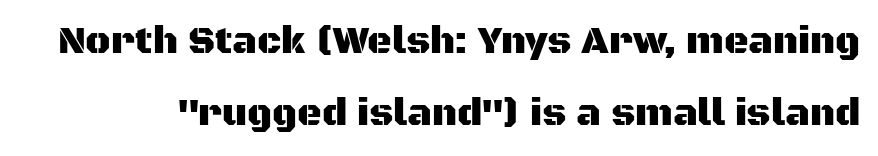
{"serif": "no", "italic": "no", "width": "normal", "stroke_contrast": "medium", "x_height": "large", "monospaced": "no", "underline": "no", "line_spacing_ratio": 1.89, "letter_spacing": "normal", "letter_spacing_em": 0.0, "glyph_px": 38}
